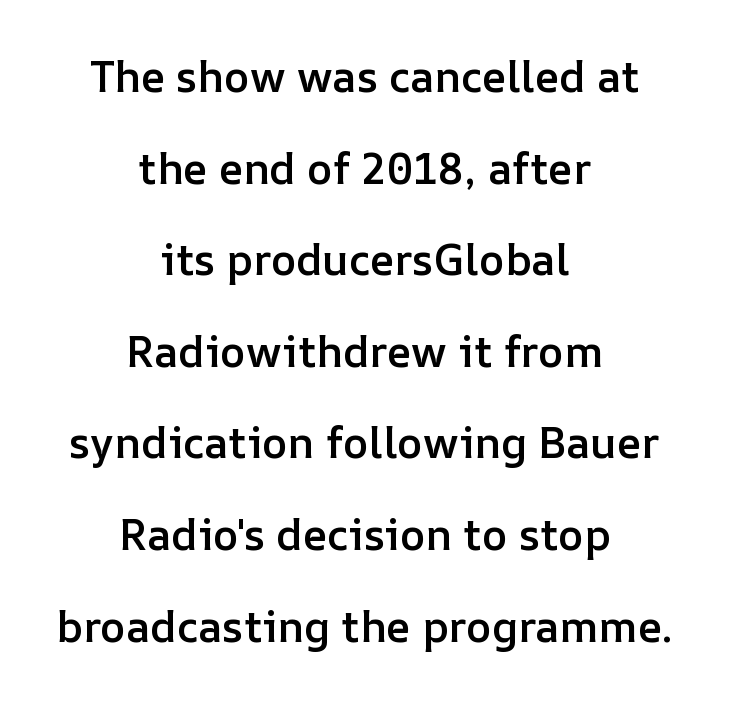
Q: Is the text bold? A: Semi-bold.
Q: Is the text italic (slanted)? A: No, it is upright.
Q: Is the text underlined? A: No.
Q: How is the paragraph aligned? A: Centered.
Q: Is the spacing between letters normal or unusually wide? A: Normal.
Q: Is the spacing between lines tight, normal or loose? A: Loose.
Q: Width (condensed, normal, or wide)? A: Normal.
Q: Stroke contrast? A: Low.
Q: x-height? A: Medium.
Q: Monospaced? A: No.
